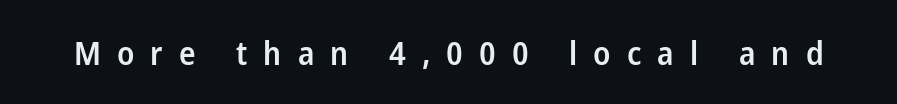
What stands out about the letter spacing? Its width — letters are far apart. Font category for this specimen: sans-serif. Anything drawn beneath the words? Only blank space. Note the varied advance widths — an 'i' is clearly narrower than an 'm'. What weight is shown? A semibold, between regular and bold. Tall strokes in this sample are plumb rather than angled.
